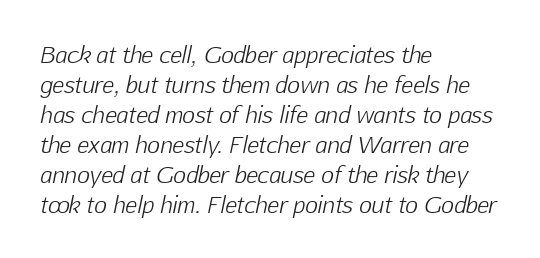
{"italic": "yes", "lean": "right", "slant_degrees": 12, "bold": "no", "underline": "no", "align": "left", "line_spacing": "normal", "line_spacing_ratio": 1.36, "letter_spacing": "normal", "letter_spacing_em": 0.0, "glyph_px": 22}
